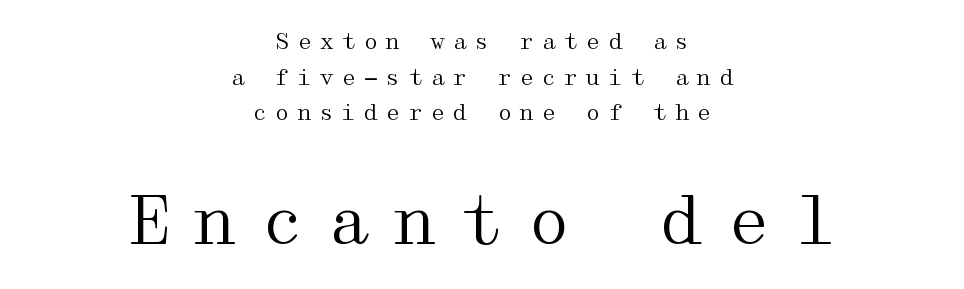
Notice how descenders clear the ascenders below comfortably — that's standard leading. These glyphs show unthickened strokes, regular width or finer. Whoever set this made the second block the dominant, larger element. Nope, not italic — everything's standing straight. The words here are not underlined. Typographically, this falls in the serif category.
